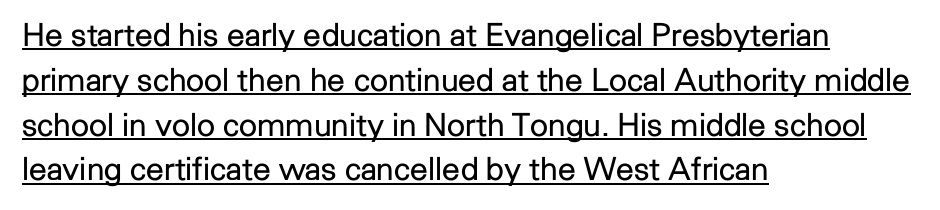
{"serif": "no", "italic": "no", "bold": "no", "weight": "regular", "width": "normal", "stroke_contrast": "low", "x_height": "medium", "monospaced": "no", "underline": "yes", "align": "left", "line_spacing": "normal", "line_spacing_ratio": 1.4, "letter_spacing": "normal", "letter_spacing_em": 0.0, "glyph_px": 32}
